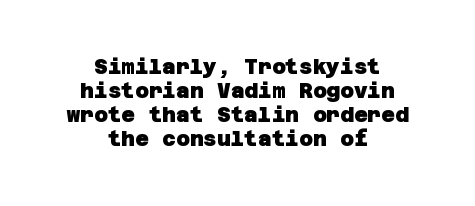
Q: Is the text bold? A: Yes.
Q: Is the text underlined? A: No.
Q: How is the paragraph aligned? A: Centered.
Q: Is the spacing between letters normal or unusually wide? A: Normal.
Q: Is the spacing between lines tight, normal or loose? A: Tight.
